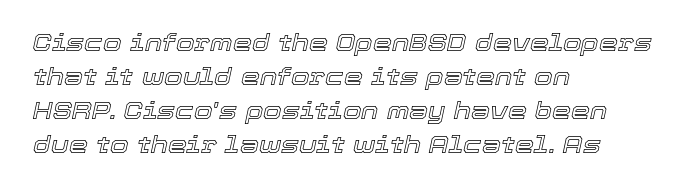
Q: Is the text italic (slanted)? A: Yes, it leans right by about 12 degrees.
Q: Is the text underlined? A: No.
Q: How is the paragraph aligned? A: Left-aligned.
Q: Is the spacing between letters normal or unusually wide? A: Normal.
Q: Is the spacing between lines tight, normal or loose? A: Normal.
